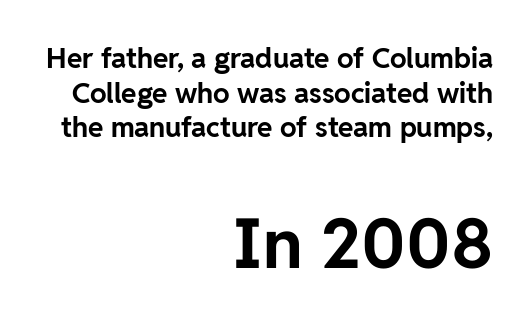
The image shows 69 px bold sans-serif type, upright; set right-aligned, line spacing 1.24x, normal letter spacing, not underlined; the second (bottom) block is 2.46x larger; low stroke contrast and a medium x-height.
